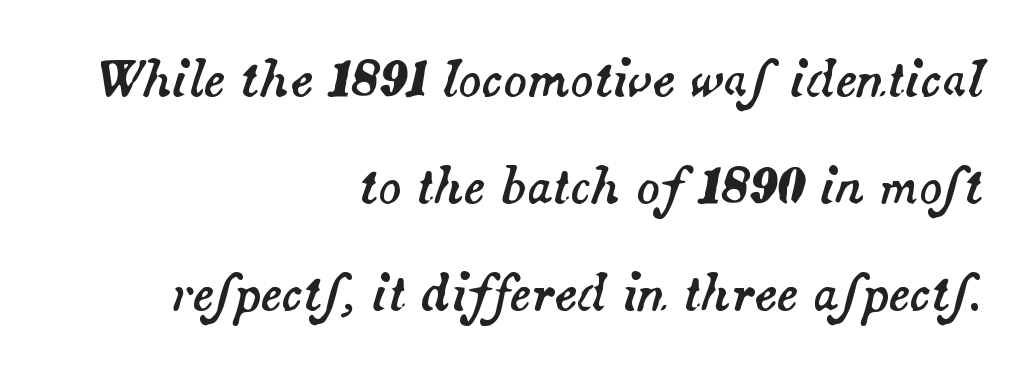
{"italic": "yes", "lean": "right", "slant_degrees": 14, "width": "normal", "stroke_contrast": "medium", "x_height": "small", "monospaced": "no", "underline": "no", "align": "right", "line_spacing": "loose", "line_spacing_ratio": 2.23, "letter_spacing": "normal", "letter_spacing_em": 0.0, "glyph_px": 48}
